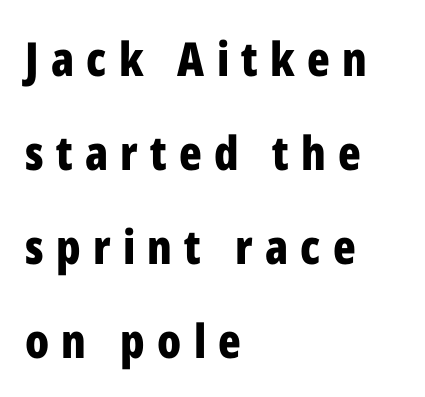
Q: Is the text bold? A: Yes.
Q: Is the text italic (slanted)? A: No, it is upright.
Q: Is the typeface a serif or a sans-serif typeface? A: Sans-serif.
Q: Is the text underlined? A: No.
Q: How is the paragraph aligned? A: Left-aligned.
Q: Is the spacing between letters normal or unusually wide? A: Unusually wide.
Q: Is the spacing between lines tight, normal or loose? A: Loose.
Q: Width (condensed, normal, or wide)? A: Condensed.
Q: Stroke contrast? A: Low.
Q: x-height? A: Medium.
Q: Monospaced? A: No.
